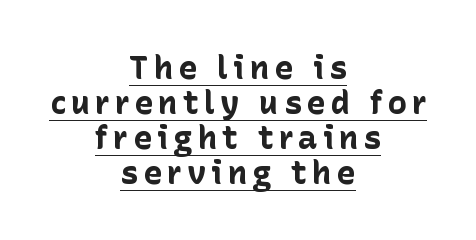
{"serif": "no", "italic": "no", "bold": "yes", "weight": "bold", "width": "normal", "stroke_contrast": "low", "x_height": "medium", "monospaced": "no", "underline": "yes", "align": "center", "line_spacing": "tight", "line_spacing_ratio": 1.09, "glyph_px": 32}
